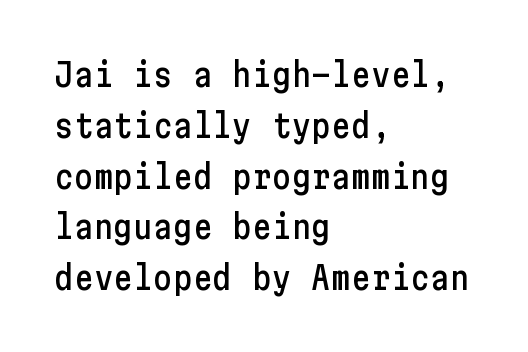
The string is rendered with underlining switched off. Leading matches the norm, producing a regular column. Quick note: not italic, upright. Casual observation: everything's shoved over to the left. Observe the ordinary spacing: letters are neighbours, not strangers. The rendering shows plain stroke endings on the letterforms — a sans-serif design.
